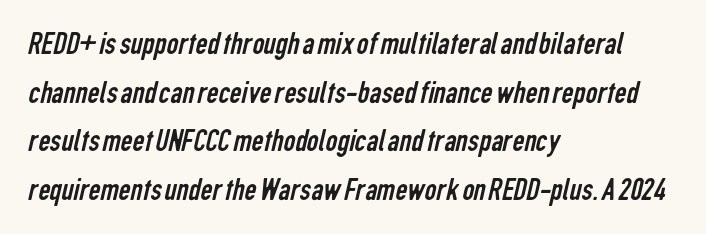
Notice how the passage keeps a crisp vertical edge on the left only. The type family on display is of the sans-serif kind. The weight tops out at a normal text grade. Note the varied advance widths — an 'i' is clearly narrower than an 'm'.
